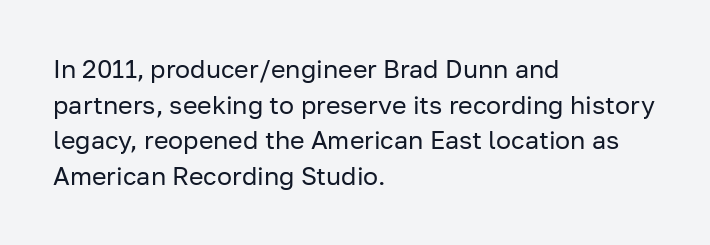
Q: Is the text bold? A: No.
Q: Is the text italic (slanted)? A: No, it is upright.
Q: Is the text underlined? A: No.
Q: How is the paragraph aligned? A: Left-aligned.
Q: Is the spacing between letters normal or unusually wide? A: Normal.
Q: Is the spacing between lines tight, normal or loose? A: Normal.
